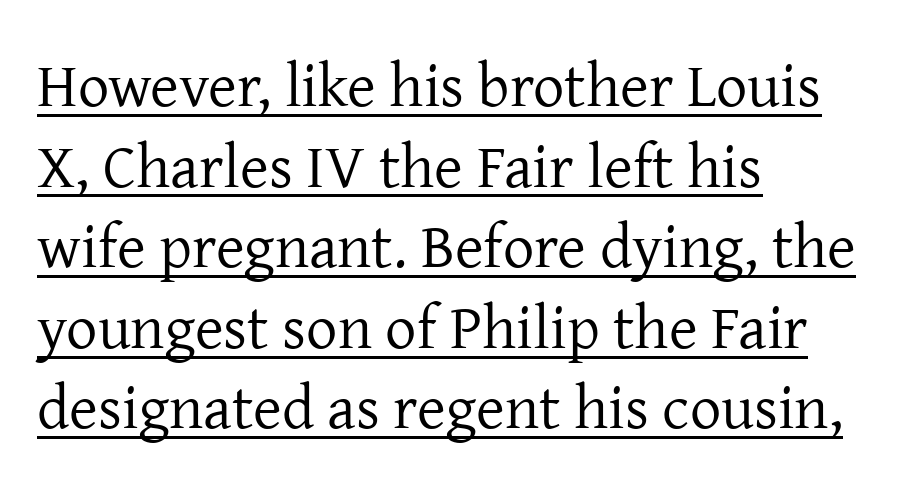
Q: Is the text bold? A: No.
Q: Is the text italic (slanted)? A: No, it is upright.
Q: Is the typeface a serif or a sans-serif typeface? A: Serif.
Q: Is the text underlined? A: Yes.
Q: How is the paragraph aligned? A: Left-aligned.
Q: Is the spacing between letters normal or unusually wide? A: Normal.
Q: Is the spacing between lines tight, normal or loose? A: Normal.
Q: Width (condensed, normal, or wide)? A: Normal.
Q: Stroke contrast? A: Low.
Q: x-height? A: Medium.
Q: Monospaced? A: No.
